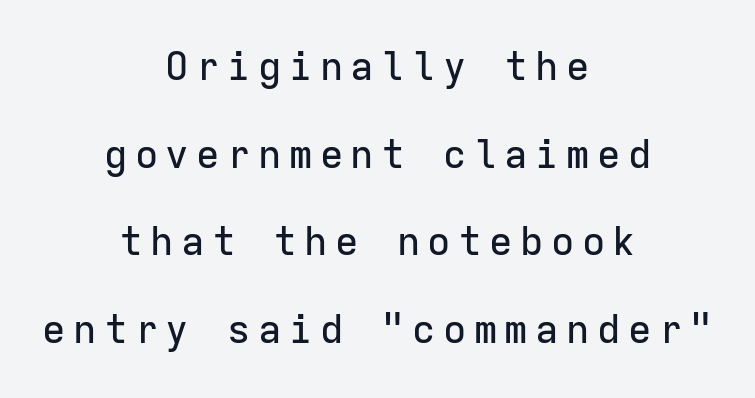
{"serif": "no", "italic": "no", "width": "normal", "stroke_contrast": "low", "x_height": "medium", "monospaced": "yes", "underline": "no", "align": "center", "line_spacing": "loose", "line_spacing_ratio": 2.25, "glyph_px": 39}
